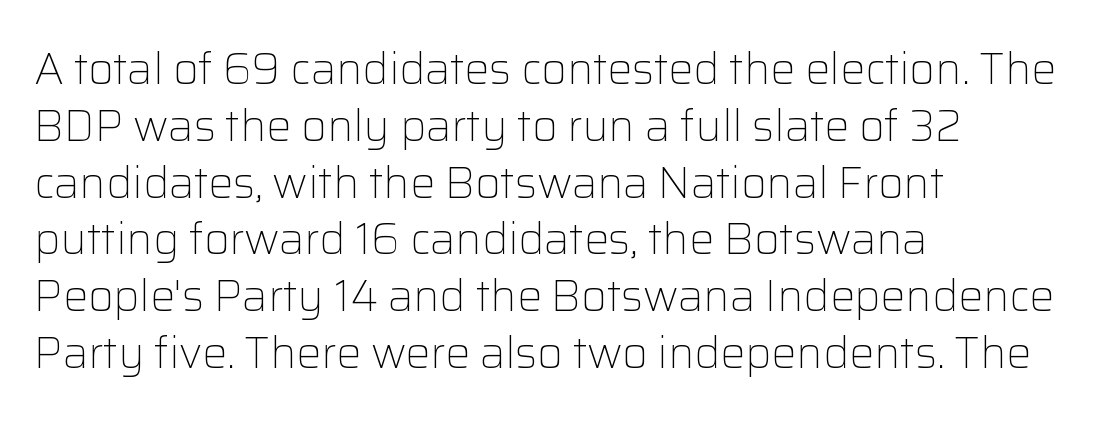
The image shows 44 px light sans-serif type, upright; set left-aligned, normal line spacing (1.29x), normal letter spacing, not underlined; low stroke contrast and a medium x-height.
